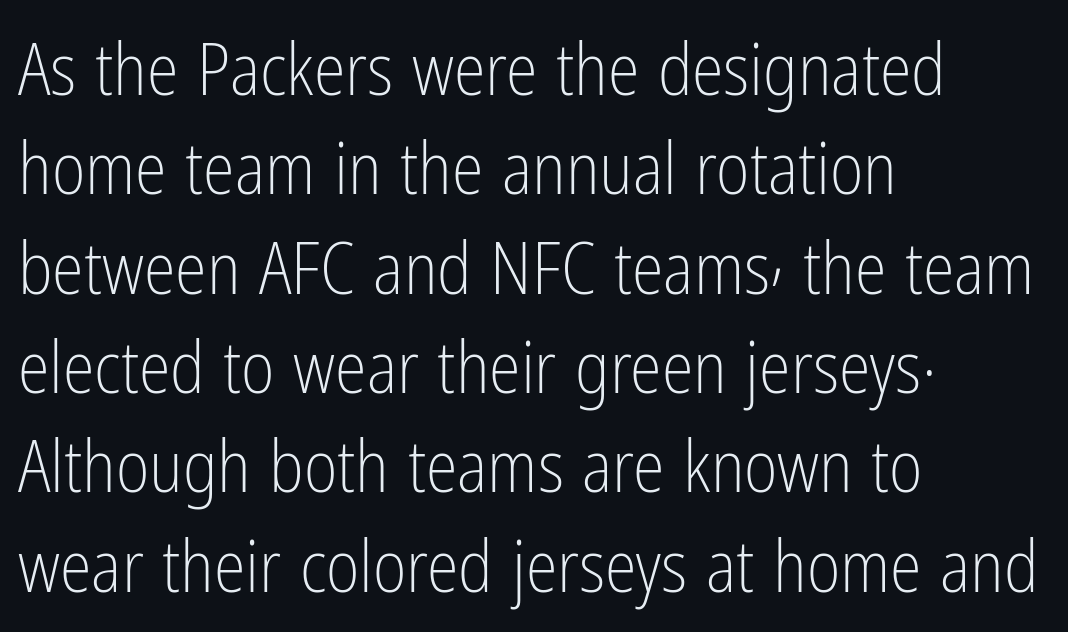
{"serif": "no", "italic": "no", "bold": "no", "weight": "light", "width": "condensed", "stroke_contrast": "low", "x_height": "medium", "monospaced": "no", "underline": "no", "align": "left", "line_spacing": "normal", "line_spacing_ratio": 1.38, "letter_spacing": "normal", "letter_spacing_em": 0.0, "glyph_px": 72}
